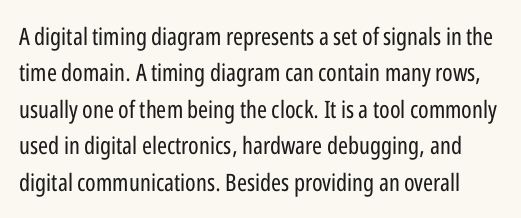
{"italic": "no", "bold": "no", "underline": "no", "line_spacing": "normal", "line_spacing_ratio": 1.52, "letter_spacing": "normal", "letter_spacing_em": 0.0, "glyph_px": 24}
